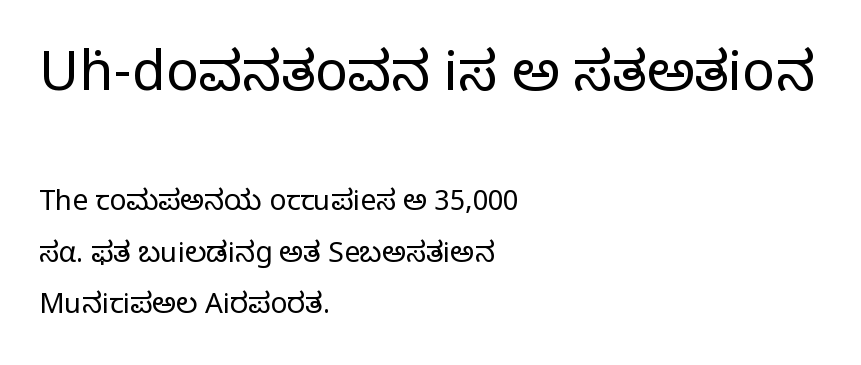
Q: Is the text bold? A: No.
Q: Is the text italic (slanted)? A: No, it is upright.
Q: Is the typeface a serif or a sans-serif typeface? A: Serif.
Q: Is the text underlined? A: No.
Q: How is the paragraph aligned? A: Left-aligned.
Q: Is the spacing between letters normal or unusually wide? A: Normal.
Q: Which block of text is set in a larger size, the first (top) or the second (bottom)? A: The first (top) one.
Q: Width (condensed, normal, or wide)? A: Normal.
Q: Stroke contrast? A: Low.
Q: x-height? A: Large.
Q: Monospaced? A: No.
